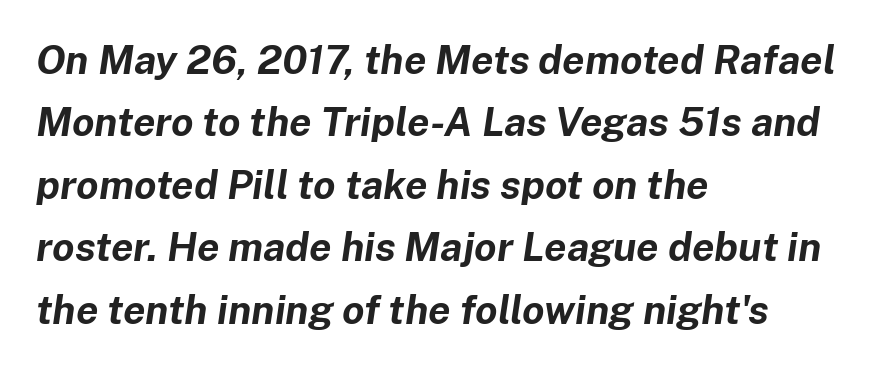
The image shows 40 px bold type, italic (leaning right); set left-aligned, normal line spacing (1.56x), normal letter spacing, not underlined; low stroke contrast and a medium x-height.
